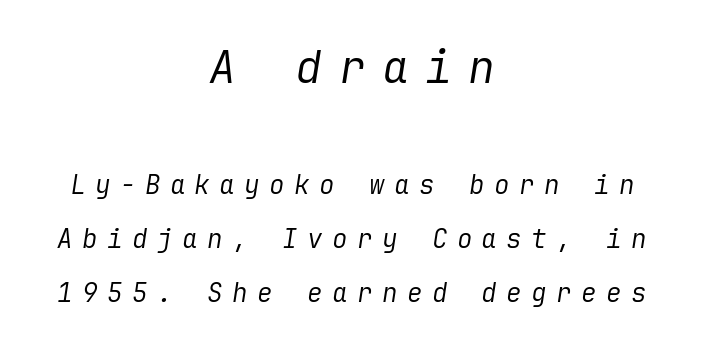
The image shows 45 px regular-weight type, italic (leaning right); set centered, loose line spacing (2.08x), unusually wide letter spacing (+0.36 em), not underlined; the first (top) block is 1.73x larger; low stroke contrast and a medium x-height.
